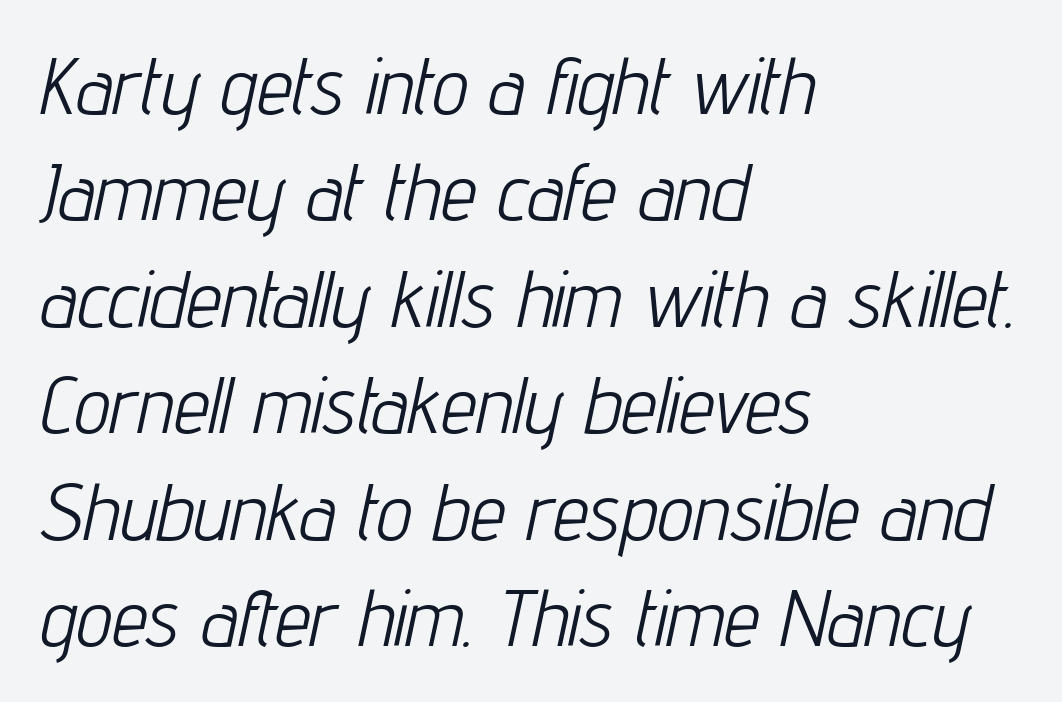
{"italic": "yes", "lean": "right", "slant_degrees": 12, "bold": "no", "weight": "light", "width": "condensed", "stroke_contrast": "low", "x_height": "medium", "monospaced": "no", "underline": "no", "align": "left", "line_spacing": "normal", "line_spacing_ratio": 1.33, "letter_spacing": "normal", "letter_spacing_em": 0.0, "glyph_px": 80}
